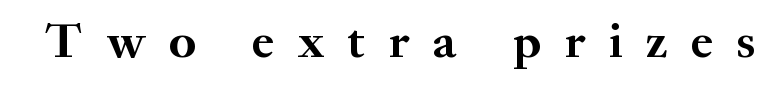
The image shows 50 px semibold serif type, upright; set unusually wide letter spacing (+0.47 em), not underlined; medium stroke contrast and a small x-height.
